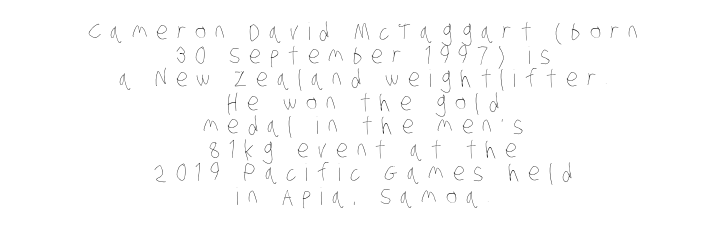
These lines huddle together more closely than default settings would place them. Heaviness? Minimal to ordinary, like unemphasized prose. Rule under the text: the space is simply empty. Is the letter spacing exaggerated? Yes — the characters are pushed far apart.
